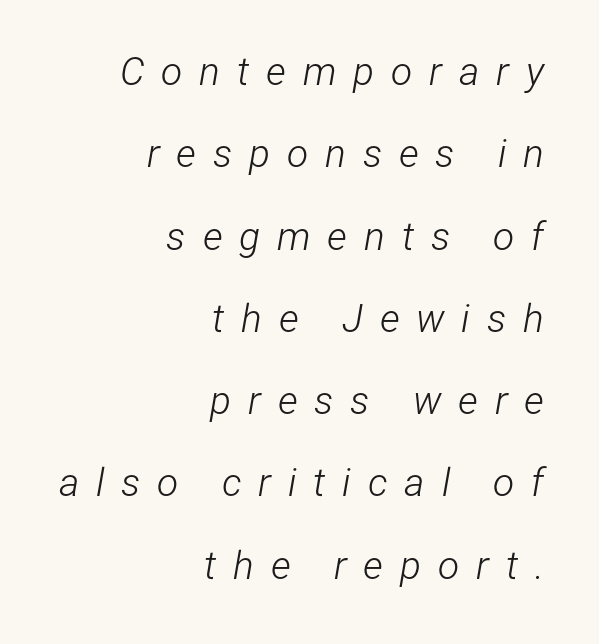
Q: Is the text bold? A: No.
Q: Is the text italic (slanted)? A: Yes, it leans right by about 12 degrees.
Q: Is the text underlined? A: No.
Q: How is the paragraph aligned? A: Right-aligned.
Q: Is the spacing between letters normal or unusually wide? A: Unusually wide.
Q: Is the spacing between lines tight, normal or loose? A: Loose.
Q: Width (condensed, normal, or wide)? A: Condensed.
Q: Stroke contrast? A: Low.
Q: x-height? A: Medium.
Q: Monospaced? A: No.
